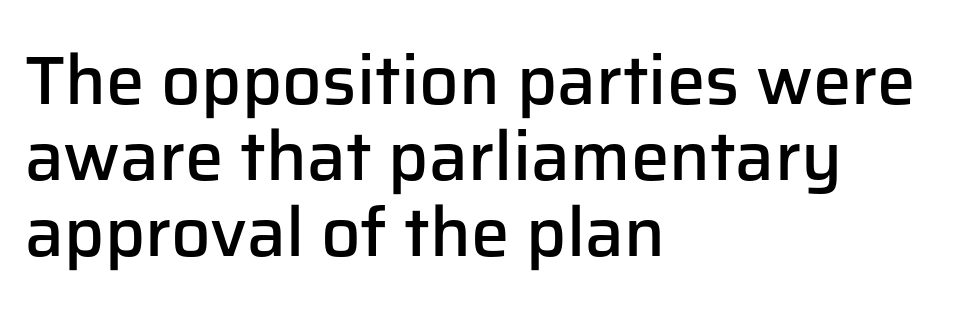
The image shows 69 px semibold sans-serif type, upright; set left-aligned, tight line spacing (1.1x), normal letter spacing, not underlined; low stroke contrast and a medium x-height.
